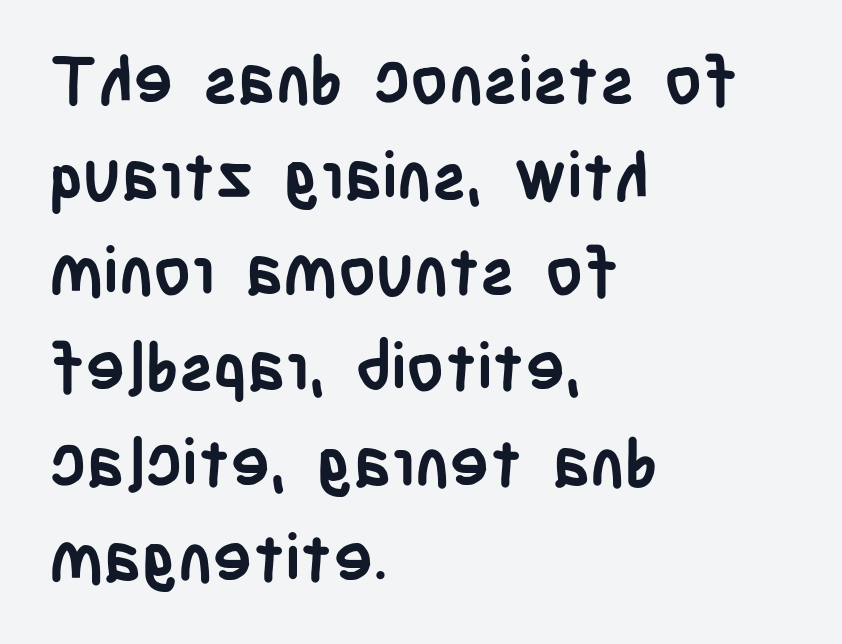
{"serif": "no", "italic": "no", "bold": "yes", "weight": "semibold", "width": "condensed", "stroke_contrast": "low", "x_height": "large", "monospaced": "no", "underline": "no", "align": "left", "line_spacing": "normal", "line_spacing_ratio": 1.45, "letter_spacing": "normal", "letter_spacing_em": 0.0, "glyph_px": 66}
